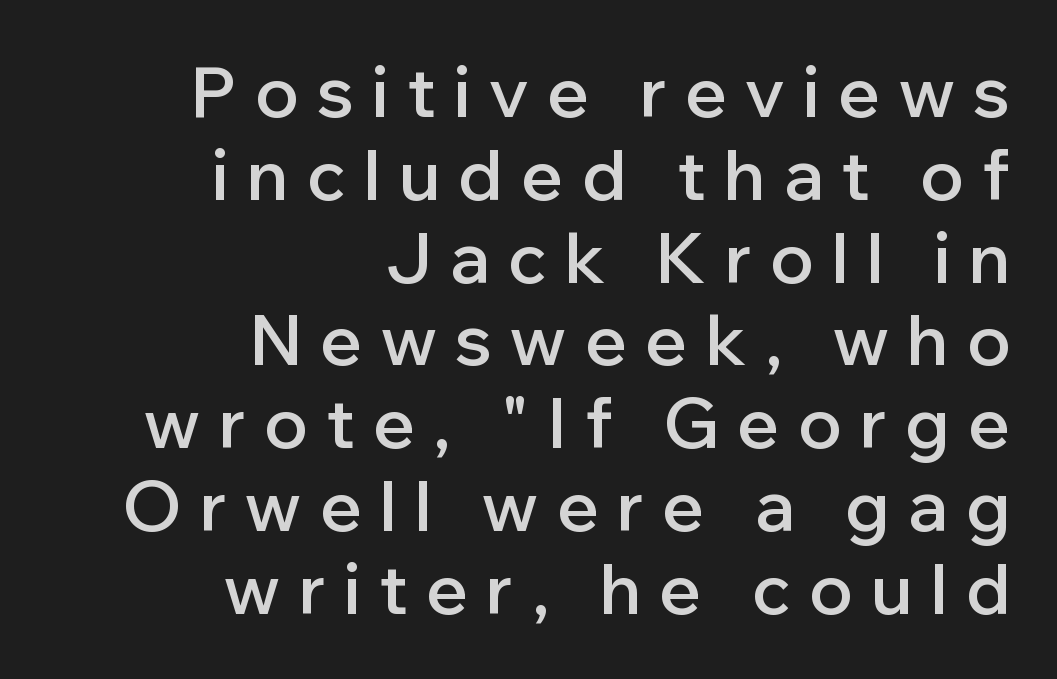
Q: Is the text bold? A: Semi-bold.
Q: Is the text italic (slanted)? A: No, it is upright.
Q: Is the typeface a serif or a sans-serif typeface? A: Sans-serif.
Q: Is the text underlined? A: No.
Q: How is the paragraph aligned? A: Right-aligned.
Q: Is the spacing between letters normal or unusually wide? A: Unusually wide.
Q: Width (condensed, normal, or wide)? A: Normal.
Q: Stroke contrast? A: Low.
Q: x-height? A: Medium.
Q: Monospaced? A: No.
